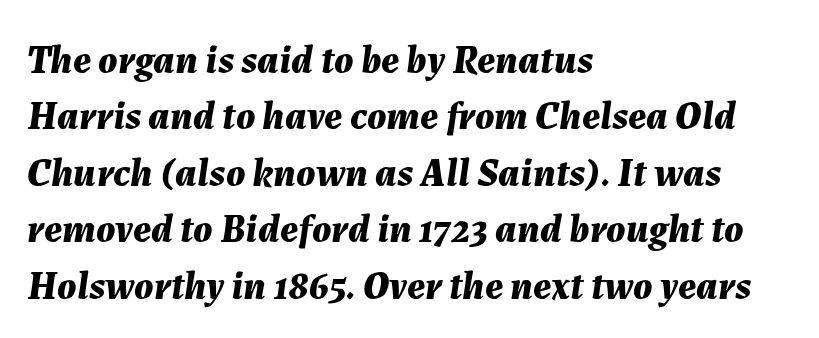
The image shows 40 px bold type, italic (leaning right); set left-aligned, normal line spacing (1.41x), normal letter spacing, not underlined; medium stroke contrast and a medium x-height.
